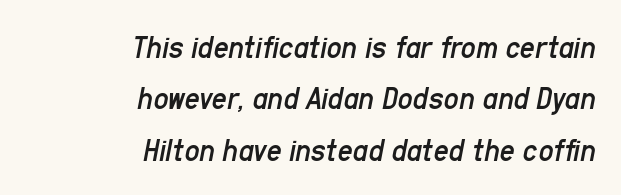
Is the type heavy? It reads as light-to-regular instead. When letters slant like this, we call the style italic. Notice how descenders clear the ascenders below comfortably — that's standard leading. The passage shown is typed in a proportional face where columns would drift. The lines are quadded right. Short note: letters normally spaced.
